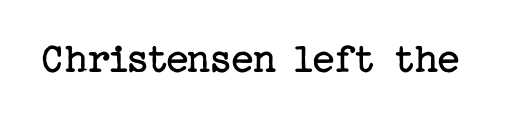
Q: Is the text bold? A: No.
Q: Is the text italic (slanted)? A: No, it is upright.
Q: Is the typeface a serif or a sans-serif typeface? A: Serif.
Q: Is the text underlined? A: No.
Q: Is the spacing between letters normal or unusually wide? A: Normal.
Q: Width (condensed, normal, or wide)? A: Normal.
Q: Stroke contrast? A: Low.
Q: x-height? A: Medium.
